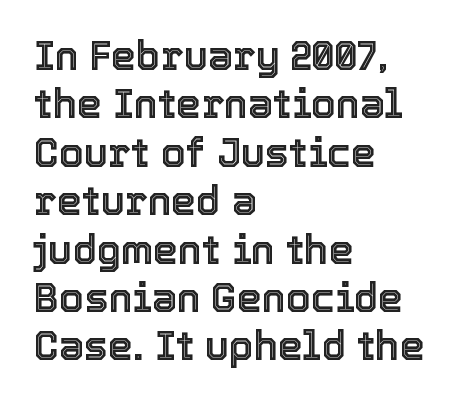
{"italic": "no", "width": "normal", "x_height": "medium", "monospaced": "no", "underline": "no", "align": "left", "line_spacing_ratio": 1.21, "letter_spacing": "normal", "letter_spacing_em": 0.0, "glyph_px": 40}
